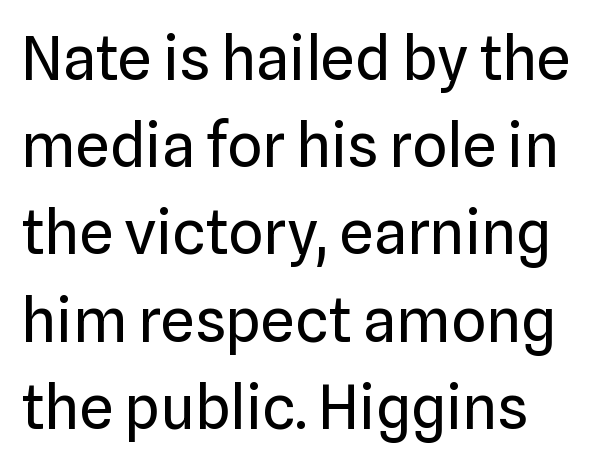
You could call the tracking neutral — neither tight nor loose. How would I describe the line gaps? Plain and ordinary. The text was rendered using a sans face with plain stroke endings. This rendering features lettering with no underline. Rendered with straight, roman letterforms. The letters look calm and open, with moderate or lighter stems.
